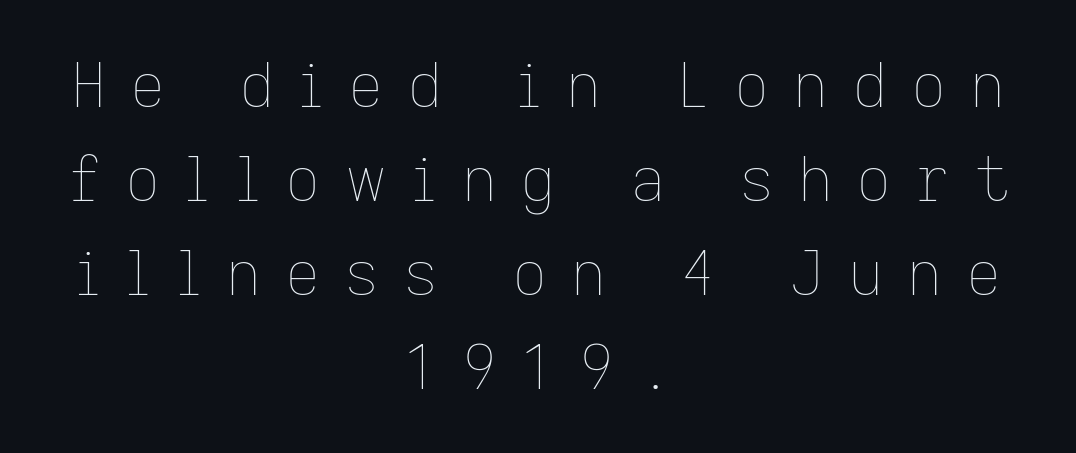
The image shows 61 px thin type, upright; set centered, normal line spacing (1.54x), unusually wide letter spacing (+0.39 em), not underlined; low stroke contrast and a medium x-height.
